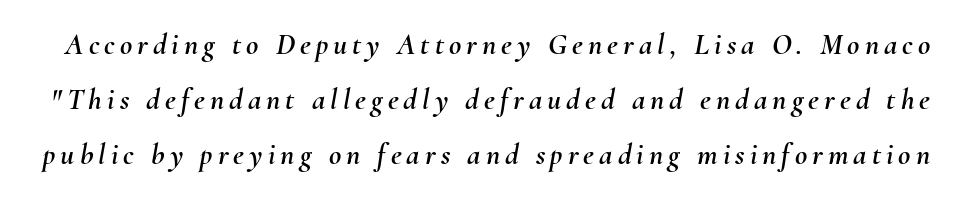
You can tell it's italic because the verticals aren't actually vertical. These lines are rendered in a variable-pitch font. Descenders hang freely into open space.
